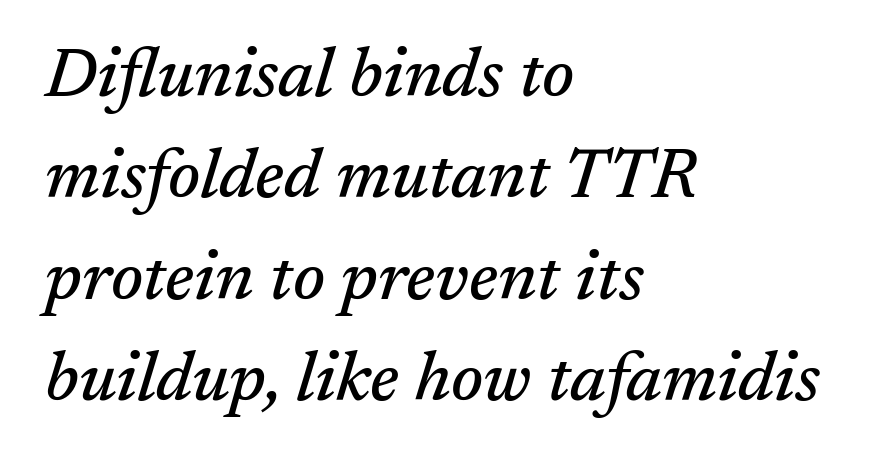
Q: Is the text italic (slanted)? A: Yes, it leans right by about 17 degrees.
Q: Is the typeface a serif or a sans-serif typeface? A: Serif.
Q: Is the text underlined? A: No.
Q: How is the paragraph aligned? A: Left-aligned.
Q: Is the spacing between letters normal or unusually wide? A: Normal.
Q: Is the spacing between lines tight, normal or loose? A: Normal.
Q: Width (condensed, normal, or wide)? A: Normal.
Q: Stroke contrast? A: Medium.
Q: x-height? A: Medium.
Q: Monospaced? A: No.
